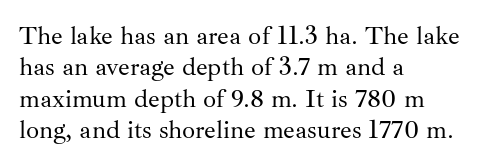
The image shows 26 px text type, upright; set left-aligned, line spacing 1.21x, normal letter spacing, not underlined.
